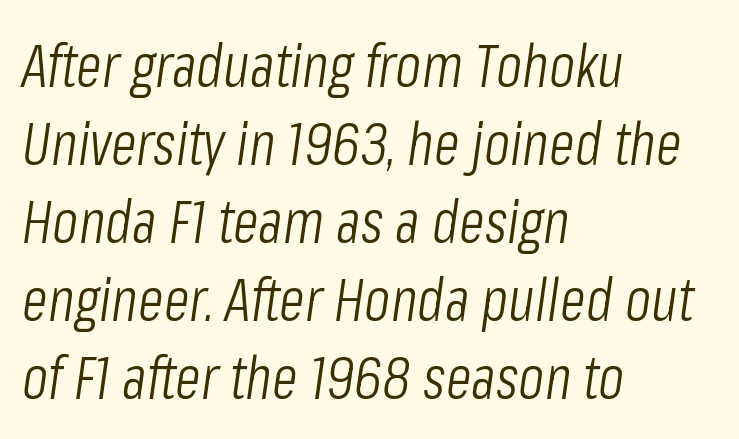
Q: Is the text bold? A: No.
Q: Is the text italic (slanted)? A: Yes, it leans right by about 8 degrees.
Q: Is the text underlined? A: No.
Q: How is the paragraph aligned? A: Left-aligned.
Q: Is the spacing between letters normal or unusually wide? A: Normal.
Q: Is the spacing between lines tight, normal or loose? A: Normal.
Q: Width (condensed, normal, or wide)? A: Condensed.
Q: Stroke contrast? A: Low.
Q: x-height? A: Medium.
Q: Monospaced? A: No.
